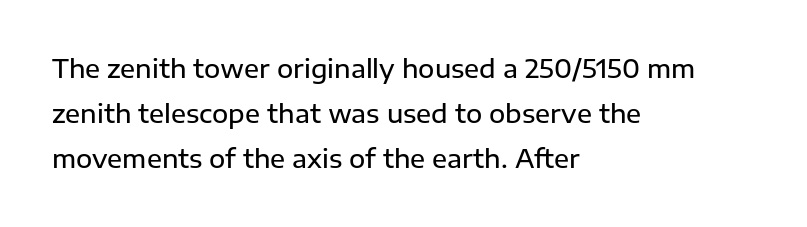
Q: Is the text bold? A: Semi-bold.
Q: Is the text italic (slanted)? A: No, it is upright.
Q: Is the text underlined? A: No.
Q: How is the paragraph aligned? A: Left-aligned.
Q: Is the spacing between letters normal or unusually wide? A: Normal.
